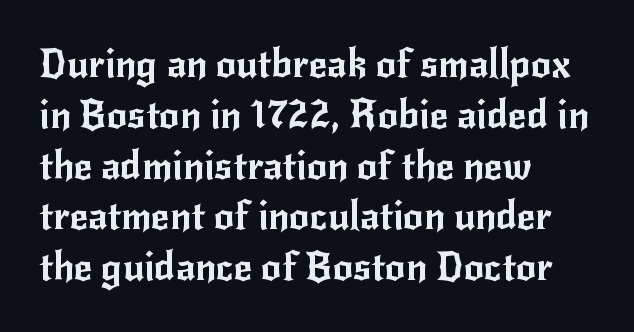
The gap between lines stays unmarked. Nope, no serifs anywhere on these letters. Nobody touched the tracking dial on this one. These lines stack with their left ends in a neat column. When letters stand straight like this, we call the style roman or upright.
